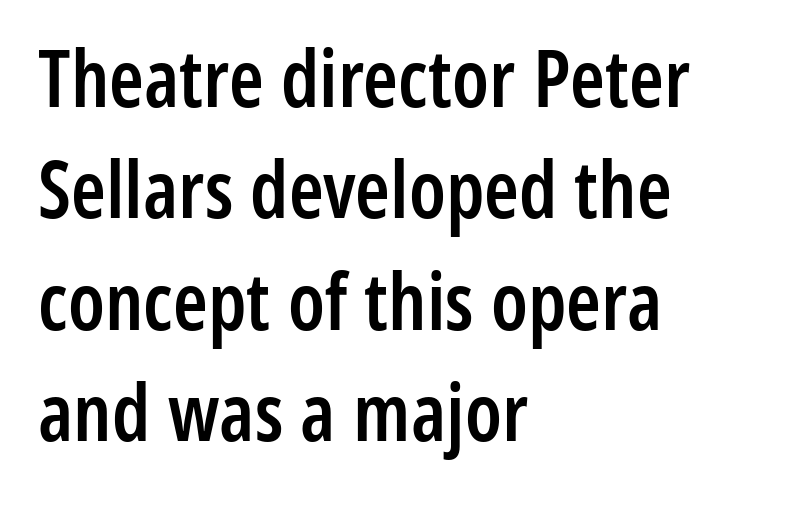
Words float on clear page, feet unadorned. A normal amount of white space separates one row of letters from the next. Line starts are locked; line ends wander. Emphasis by weight is partial: semibold.
